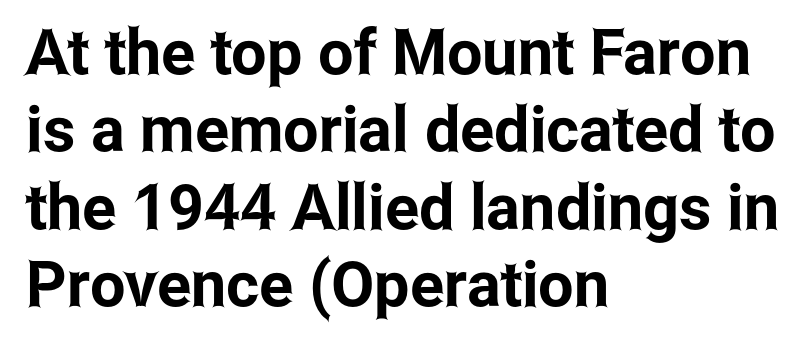
The words here are not underlined. Do the letters lean? They stand straight. This rendering leaves character spacing at its baseline value. Here the designer chose a conventional face with non-uniform glyph widths. All the whitespace from short lines collects on the right.
